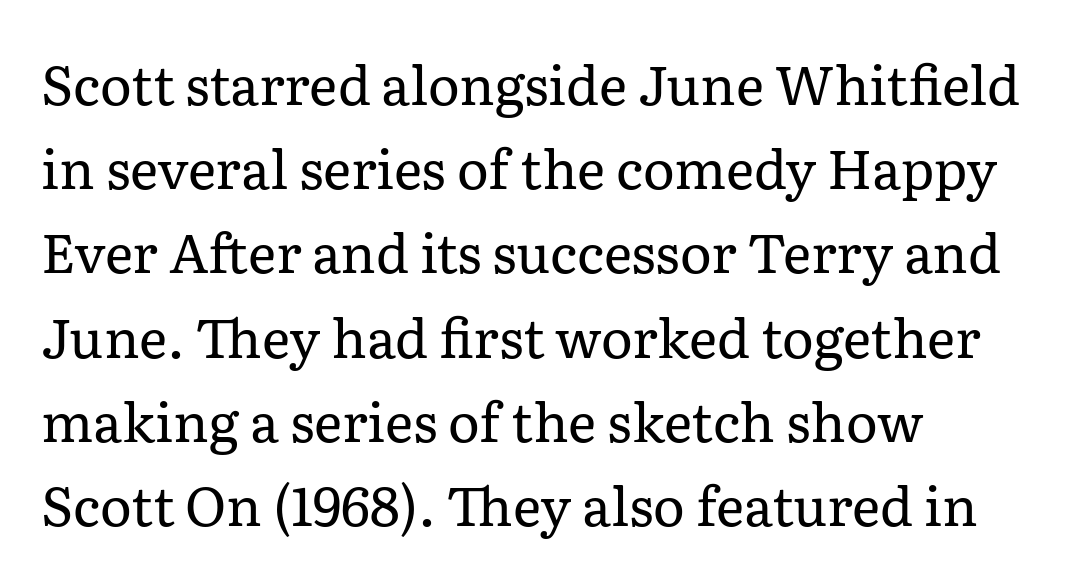
Q: Is the text bold? A: No.
Q: Is the text italic (slanted)? A: No, it is upright.
Q: Is the typeface a serif or a sans-serif typeface? A: Serif.
Q: Is the text underlined? A: No.
Q: How is the paragraph aligned? A: Left-aligned.
Q: Is the spacing between letters normal or unusually wide? A: Normal.
Q: Is the spacing between lines tight, normal or loose? A: Normal.
Q: Width (condensed, normal, or wide)? A: Normal.
Q: Stroke contrast? A: Low.
Q: x-height? A: Medium.
Q: Monospaced? A: No.
